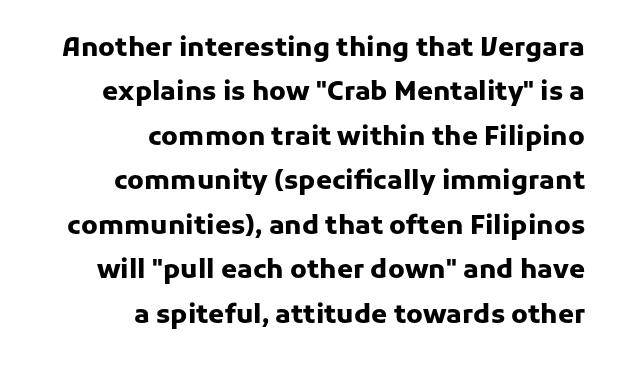
Q: Is the text bold? A: Yes.
Q: Is the text italic (slanted)? A: No, it is upright.
Q: Is the text underlined? A: No.
Q: How is the paragraph aligned? A: Right-aligned.
Q: Is the spacing between letters normal or unusually wide? A: Normal.
